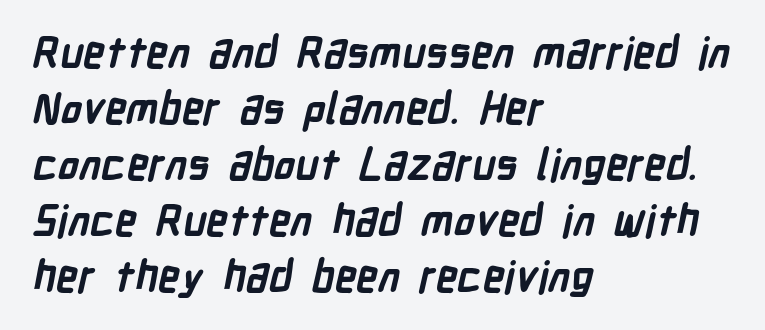
As a designer I'd log this as weight 700, bold. Each letter keeps its own natural width here, so spacing adapts to shape. The rows are spaced the way most documents space them. Is the block centered? No — it sits flush against the left margin. The space beneath each line is pristine and unruled.
